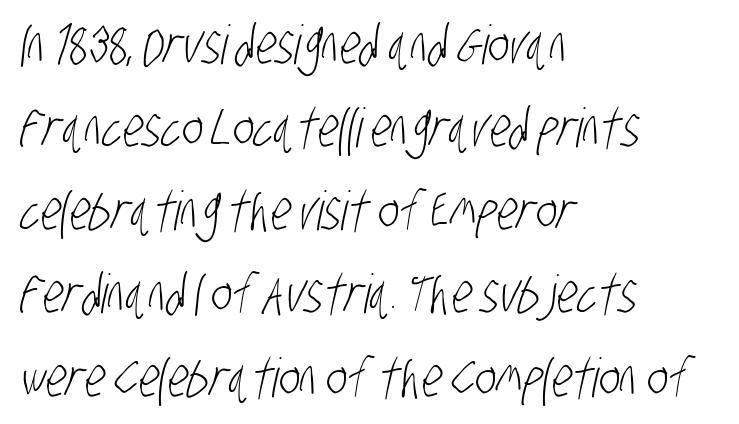
Bare-footed words on every line. A typesetter would call this proportional, since set widths differ per character. These lines sit exactly where default settings would place them. This rendering leaves character spacing at its baseline value.
